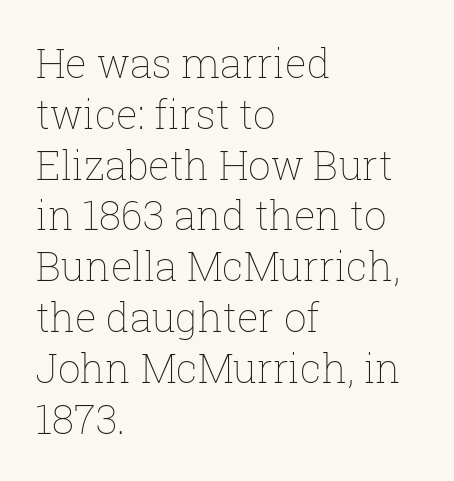
The image shows 40 px thin type, upright; set left-aligned, normal line spacing (1.27x), normal letter spacing, not underlined; low stroke contrast and a medium x-height.
